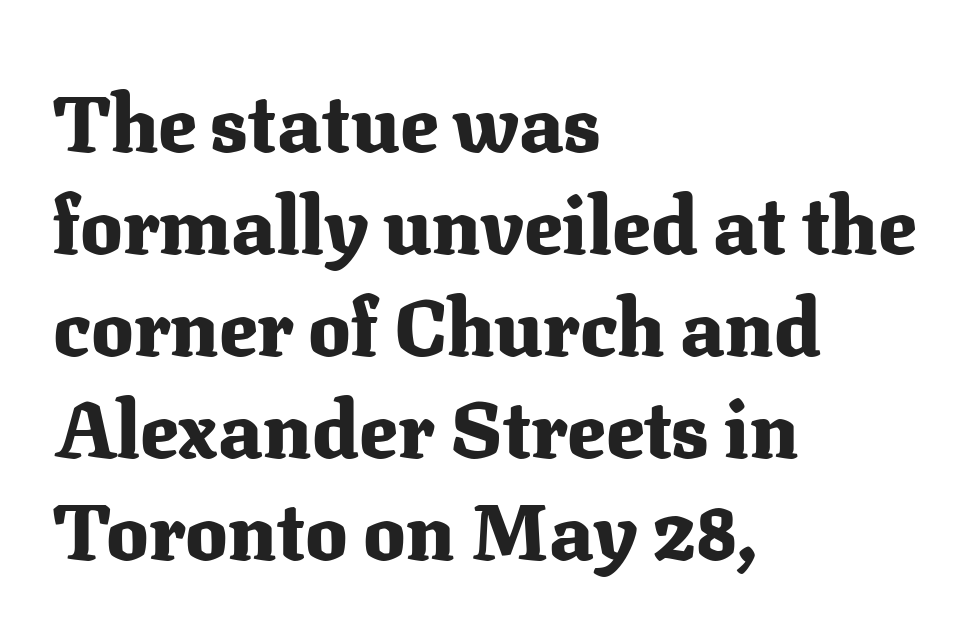
The rendering keeps characters at their native spacing. The specimen reads as upright at a glance. Is this a fixed-width face? No — the glyphs have proportional, varying widths. Summary of weight: heavy, a full bold.
